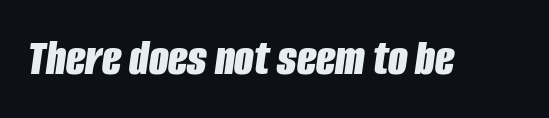
The glyphs have the mass of a bold cut. Notice how the stems are inclined rather than vertical — that's the hallmark of italics. Decoration check: the copy has no underline. These lines keep a tight, regular rhythm from letter to letter. This sample has the flowing, uneven cadence of proportional lettering.
